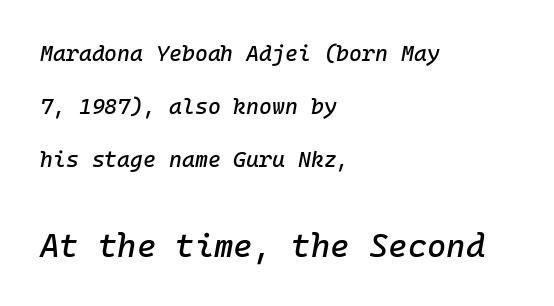
The image shows 33 px text type, italic (leaning right), monospaced; set left-aligned, loose line spacing (2.42x), normal letter spacing, not underlined; the second (bottom) block is 1.5x larger; low stroke contrast and a medium x-height.
